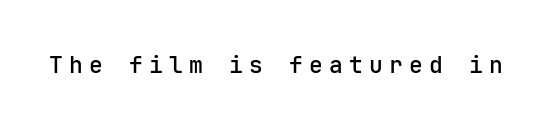
Q: Is the text italic (slanted)? A: No, it is upright.
Q: Is the text underlined? A: No.
Q: Is the spacing between letters normal or unusually wide? A: Unusually wide.
